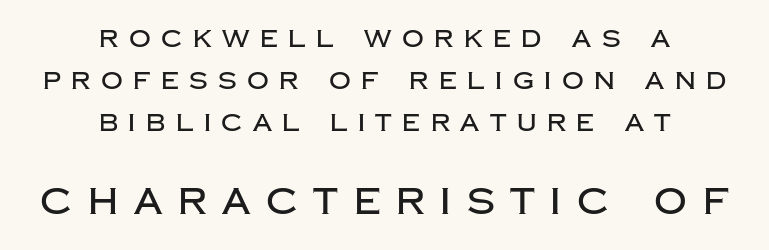
{"serif": "no", "italic": "no", "width": "normal", "stroke_contrast": "low", "x_height": "large", "monospaced": "no", "underline": "no", "align": "center", "line_spacing_ratio": 1.74, "letter_spacing": "wide", "letter_spacing_em": 0.44, "larger_block": "second", "size_ratio": 1.5, "glyph_px": 36}
